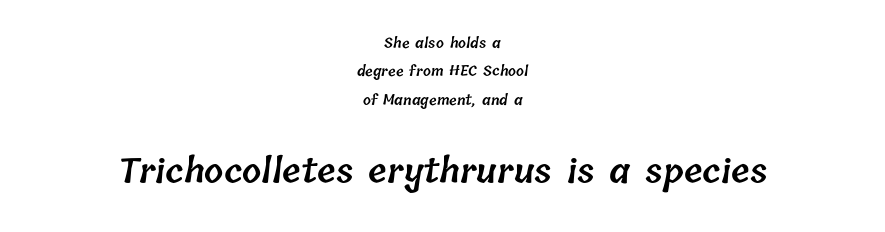
{"bold": "semi", "weight": "semibold", "width": "normal", "stroke_contrast": "low", "x_height": "medium", "monospaced": "no", "underline": "no", "align": "center", "line_spacing": "loose", "line_spacing_ratio": 2.03, "letter_spacing": "normal", "letter_spacing_em": 0.0, "larger_block": "second", "size_ratio": 2.43, "glyph_px": 34}
